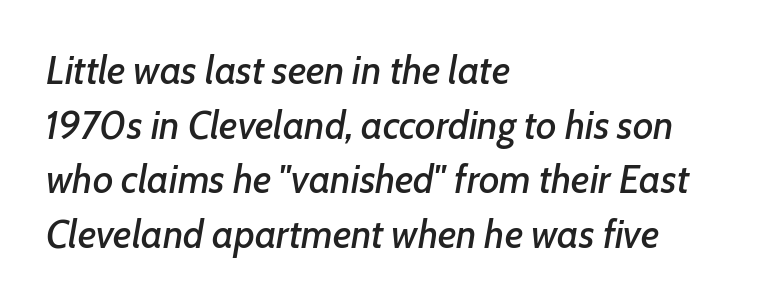
Proportional: the letters do not fall into vertical columns. Spacing between characters is what you'd get straight out of the box. The gap between lines stays unmarked. The paragraph shown leans on its left margin. If you measured baseline to baseline, you'd find a middling distance.
